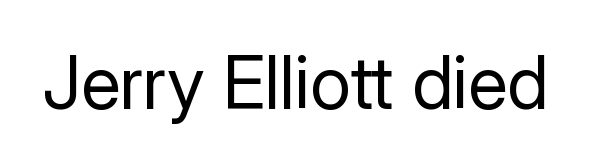
Notice how the stems are strictly vertical — no italics here. There is no visible air inserted between adjacent glyphs. Look at the bottom of the vertical strokes: they stop flat, with no serifs. The font is comparable to plain body text, perhaps lighter. Anything drawn beneath the words? Only blank space.
